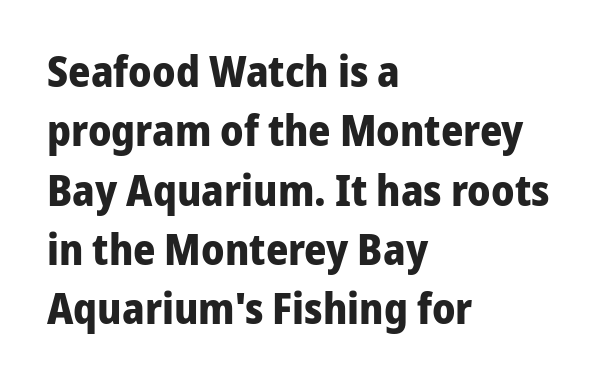
The image shows 43 px bold sans-serif type, upright; set left-aligned, normal line spacing (1.38x), normal letter spacing, not underlined; low stroke contrast and a medium x-height.
